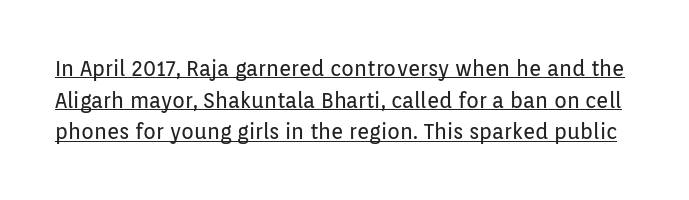
The typeface has the unassuming heft of standard copy or less. The line texture is even and compact thanks to regular tracking. The type sits square on the baseline with zero lean. A continuous stroke trails under the words, as in a hyperlink.
